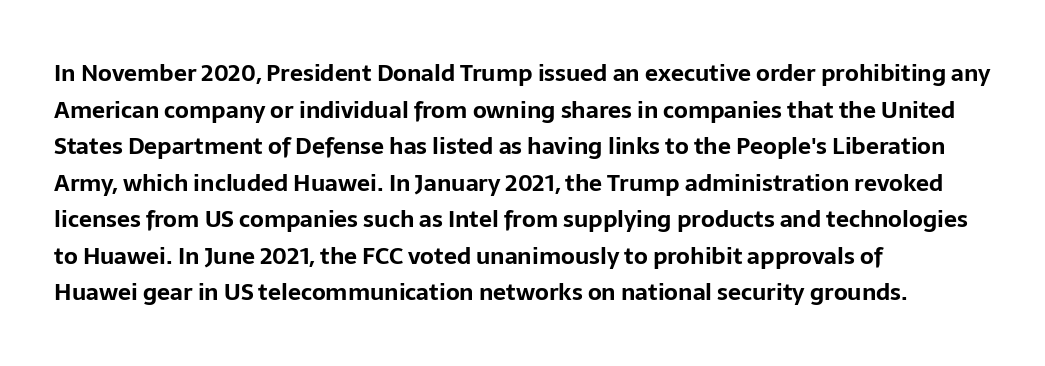
Visually the block forms a straight wall on the left and a jagged coastline on the right. The letters are bold, with thick, heavy strokes. The gap between lines stays unmarked. This sample keeps an unexceptional amount of space between lines. The horizontal fit of the characters is conventional and even. Vertical strokes here are truly vertical.
